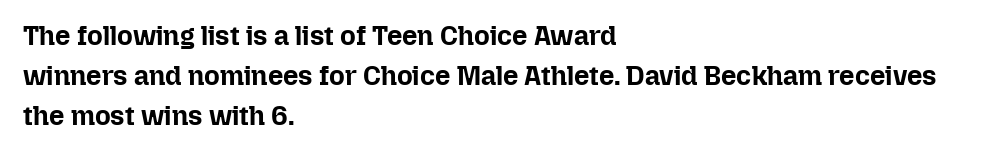
A student would call this left alignment; a typographer would say flush left, rag right. Lines of text with bare space underneath. Does the weight exceed regular? Yes, all the way to bold. Posture: vertical. The rows are spaced the way most documents space them. In terms of letterspacing, this is plain default setting.
